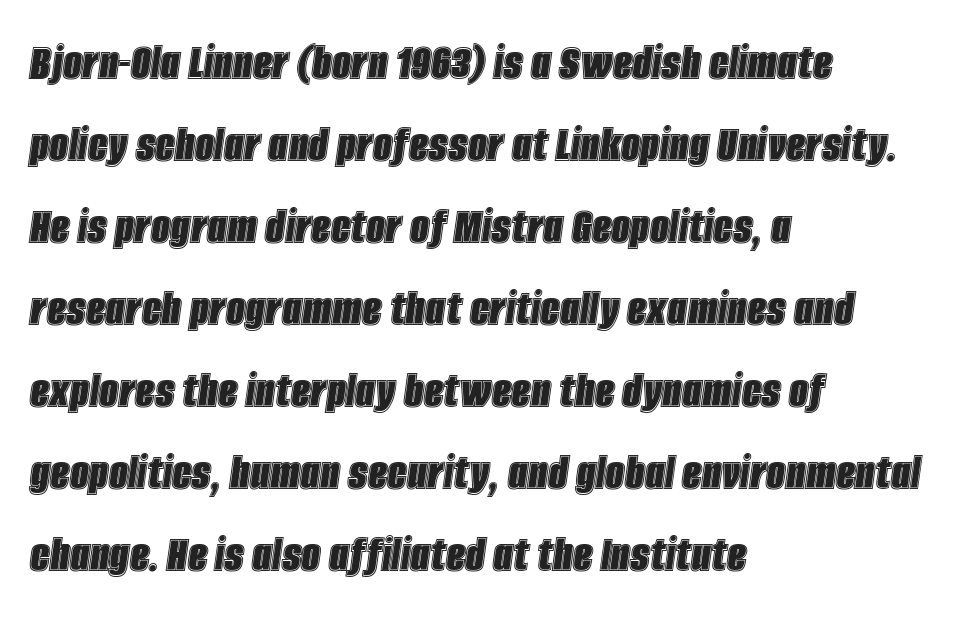
The image shows 54 px condensed type, italic (leaning right); set left-aligned, normal line spacing (1.52x), normal letter spacing, not underlined; a large x-height.
